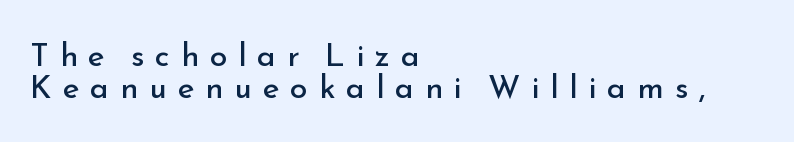
The image shows 32 px regular-weight sans-serif type, upright; set left-aligned, tight line spacing (1.01x), unusually wide letter spacing (+0.34 em), not underlined; low stroke contrast and a small x-height.
